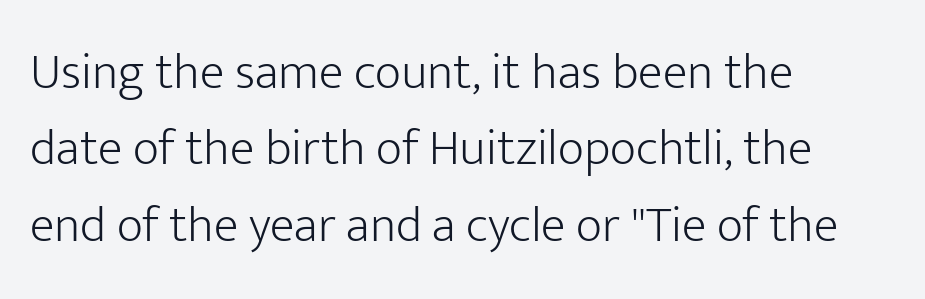
The image shows 51 px light sans-serif type, upright; set left-aligned, normal line spacing (1.5x), normal letter spacing, not underlined; low stroke contrast and a medium x-height.
